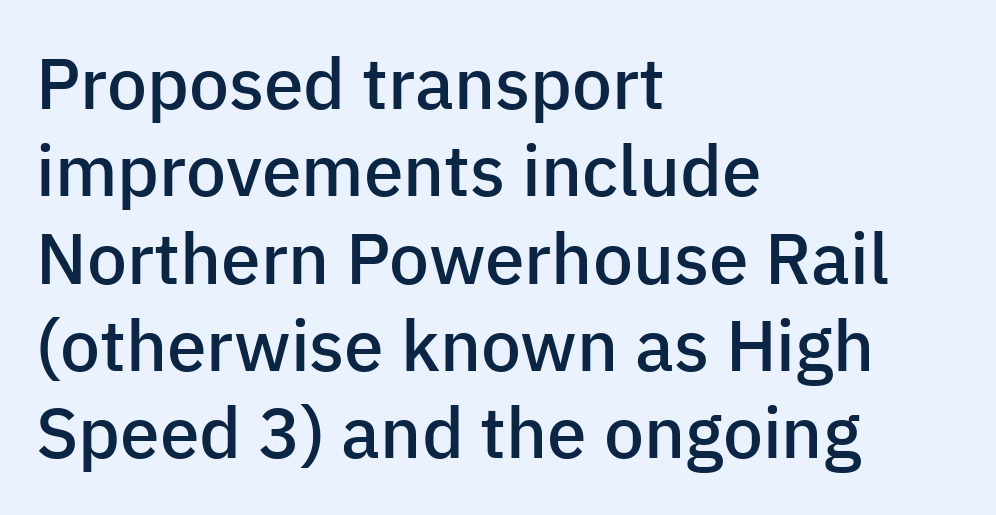
The rendering keeps characters at their native spacing. The area under the type is left untouched. These words are printed semibold, heavier than regular yet not bold. This rendering uses left alignment, leaving the right contour irregular. The letters stand straight up with perfectly vertical stems. A sans-serif font was chosen for this passage.
